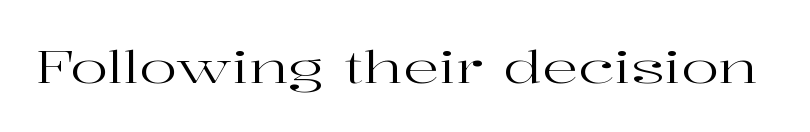
Q: Is the text bold? A: No.
Q: Is the text italic (slanted)? A: No, it is upright.
Q: Is the typeface a serif or a sans-serif typeface? A: Serif.
Q: Is the text underlined? A: No.
Q: Is the spacing between letters normal or unusually wide? A: Normal.
Q: Width (condensed, normal, or wide)? A: Wide.
Q: Stroke contrast? A: High.
Q: x-height? A: Medium.
Q: Monospaced? A: No.
